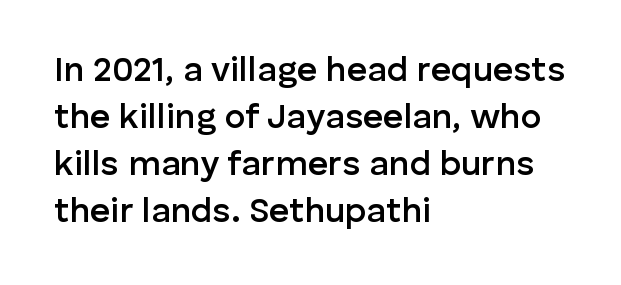
The image shows 35 px semibold sans-serif type, upright; set left-aligned, normal line spacing (1.34x), normal letter spacing, not underlined; low stroke contrast and a medium x-height.
